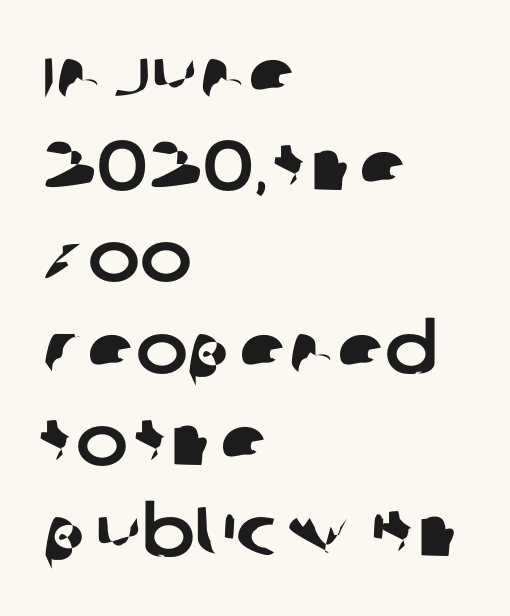
Q: Is the typeface a serif or a sans-serif typeface? A: Sans-serif.
Q: Is the text underlined? A: No.
Q: How is the paragraph aligned? A: Left-aligned.
Q: Is the spacing between letters normal or unusually wide? A: Normal.
Q: Is the spacing between lines tight, normal or loose? A: Normal.
Q: Width (condensed, normal, or wide)? A: Normal.
Q: Stroke contrast? A: Low.
Q: x-height? A: Large.
Q: Monospaced? A: No.
